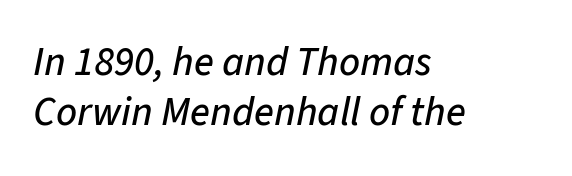
A classic flush-left, rag-right setting is used for this passage. The face used here is proportionally spaced, like ordinary book or web type. The lettering tilts uniformly, giving the passage an italic look. The letters sit at their default tracking, neither squeezed nor spread. Descenders hang freely into open space.
